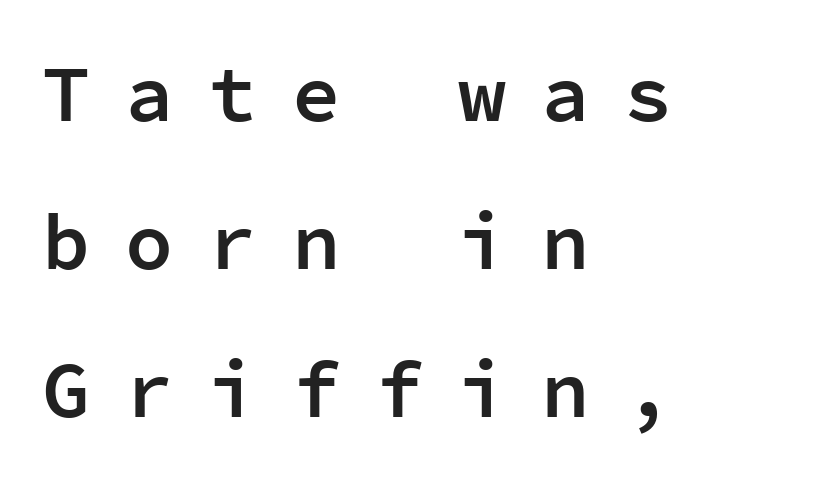
Q: Is the text bold? A: Semi-bold.
Q: Is the text italic (slanted)? A: No, it is upright.
Q: Is the typeface a serif or a sans-serif typeface? A: Sans-serif.
Q: Is the text underlined? A: No.
Q: How is the paragraph aligned? A: Left-aligned.
Q: Is the spacing between letters normal or unusually wide? A: Unusually wide.
Q: Width (condensed, normal, or wide)? A: Normal.
Q: Stroke contrast? A: Low.
Q: x-height? A: Medium.
Q: Monospaced? A: Yes.
